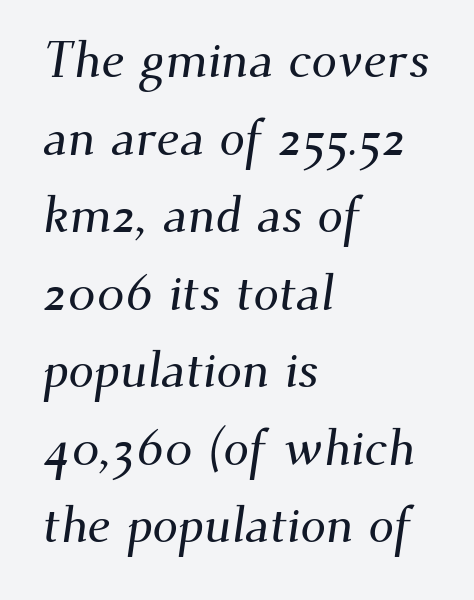
The image shows 51 px serif type; set left-aligned, normal line spacing (1.52x), normal letter spacing, not underlined; medium stroke contrast and a small x-height.
